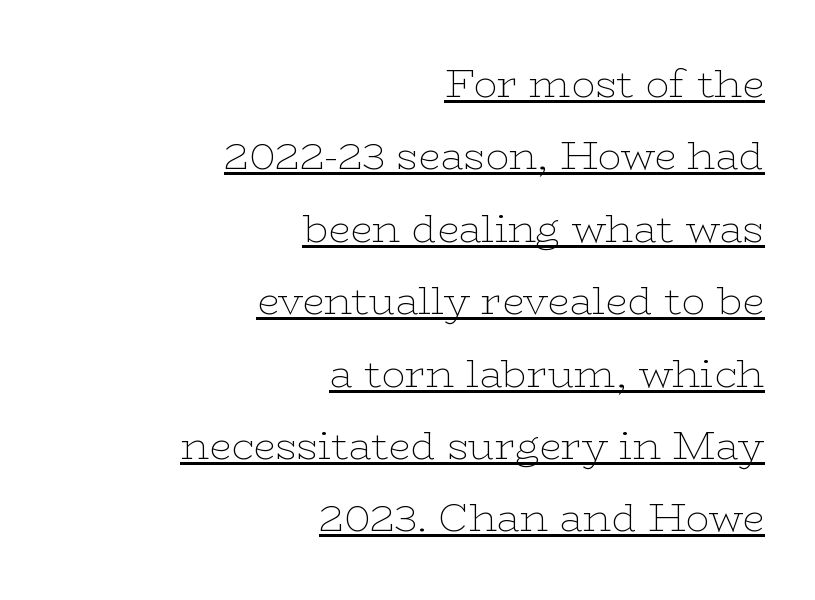
{"serif": "yes", "italic": "no", "bold": "no", "weight": "thin", "width": "wide", "stroke_contrast": "low", "x_height": "medium", "monospaced": "no", "underline": "yes", "align": "right", "line_spacing_ratio": 1.81, "letter_spacing": "normal", "letter_spacing_em": 0.0, "glyph_px": 40}
